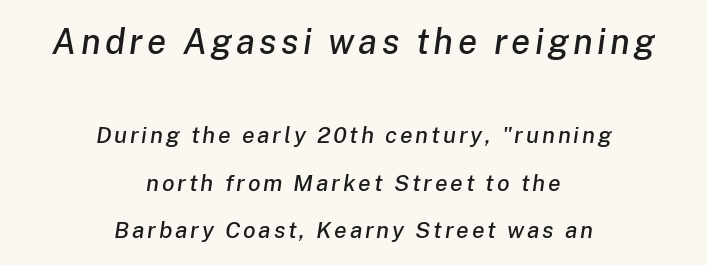
{"italic": "yes", "lean": "right", "slant_degrees": 8, "width": "normal", "stroke_contrast": "low", "x_height": "medium", "monospaced": "no", "underline": "no", "align": "center", "line_spacing": "loose", "line_spacing_ratio": 2.08, "larger_block": "first", "size_ratio": 1.52, "glyph_px": 35}
